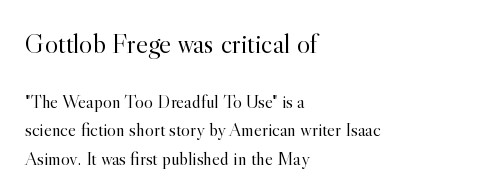
The image shows 28 px light serif type, upright; set left-aligned, normal line spacing (1.49x), normal letter spacing, not underlined; the first (top) block is 1.47x larger; a small x-height.
